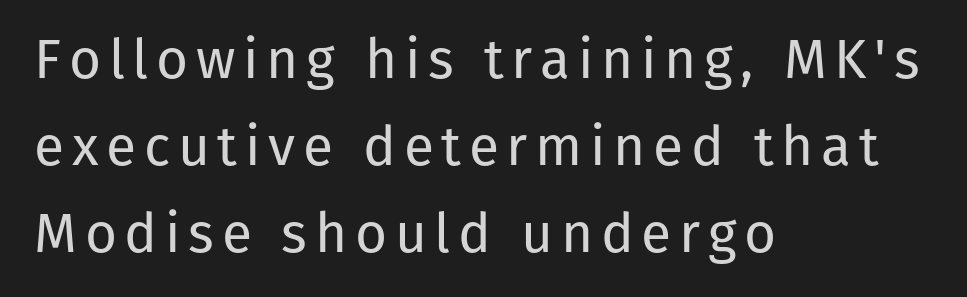
{"serif": "no", "italic": "no", "bold": "no", "weight": "regular", "width": "normal", "stroke_contrast": "low", "x_height": "medium", "monospaced": "no", "underline": "no", "align": "left", "line_spacing": "normal", "line_spacing_ratio": 1.58, "glyph_px": 55}
